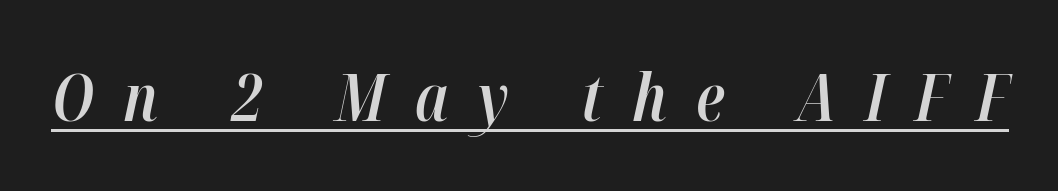
{"italic": "yes", "lean": "right", "slant_degrees": 12, "bold": "semi", "weight": "semibold", "width": "condensed", "stroke_contrast": "high", "x_height": "medium", "monospaced": "no", "underline": "yes", "letter_spacing": "wide", "letter_spacing_em": 0.44, "glyph_px": 66}
